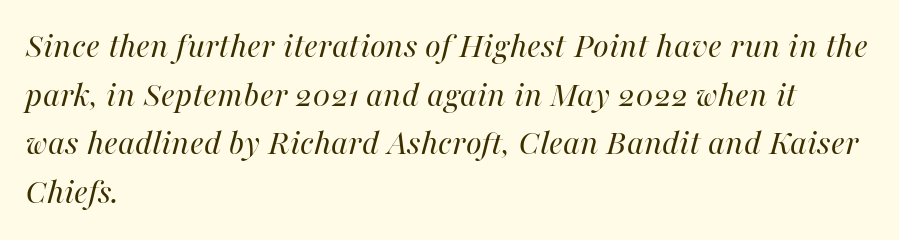
The letters look calm and open, with moderate or lighter stems. A typesetter would call this proportional, since set widths differ per character. Alignment: flush left. Horizontal bands of white between lines are of average thickness. These lines were composed using italics. Bare-footed words on every line.
